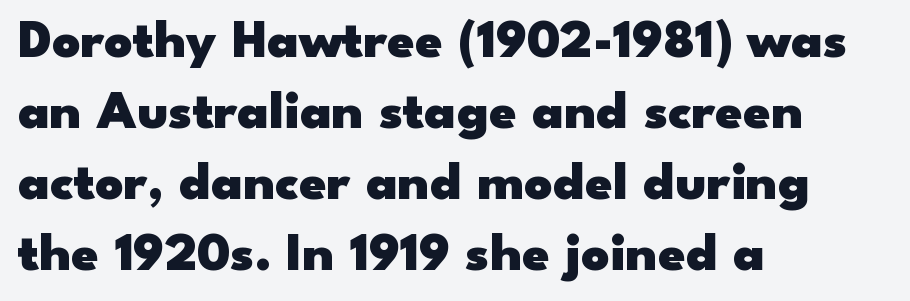
{"serif": "no", "italic": "no", "bold": "yes", "weight": "heavy", "width": "wide", "stroke_contrast": "low", "x_height": "small", "monospaced": "no", "underline": "no", "align": "left", "line_spacing": "normal", "line_spacing_ratio": 1.29, "letter_spacing": "normal", "letter_spacing_em": 0.0, "glyph_px": 55}
